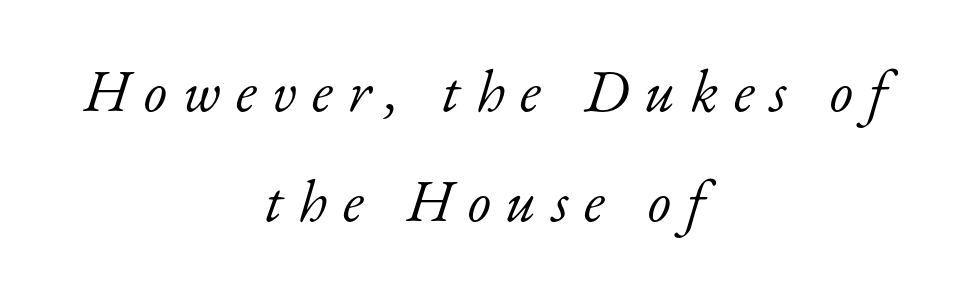
Little horizontal feet cap the strokes, marking this as serif type. The weight would be labelled regular, book, light, or lighter still. The paragraph shown floats in the horizontal middle. Is the type slanted? Yes — the strokes lean at a clear angle. Type without underlining.
